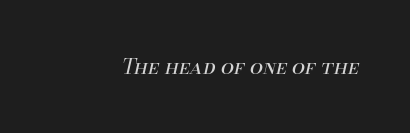
Yep, that's italic — everything's leaning. The face looks like a standard text weight, possibly lighter. This sample uses plain, unmodified letter spacing. Descenders hang freely into open space.
